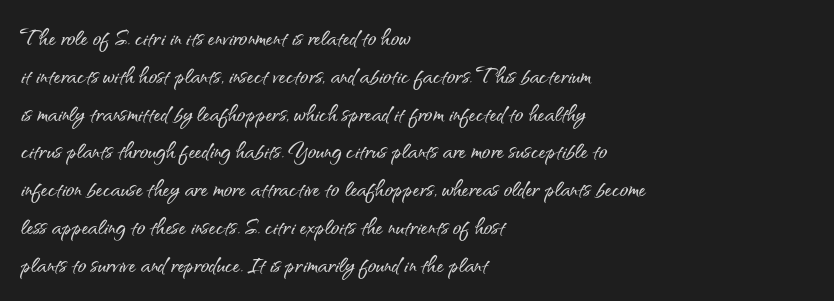
The image shows 28 px sans-serif type; set left-aligned, normal line spacing (1.35x), normal letter spacing, not underlined; medium stroke contrast and a small x-height.
